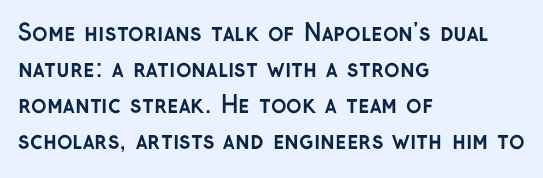
The image shows 23 px bold type, upright; set left-aligned, normal line spacing (1.57x), normal letter spacing, not underlined.
